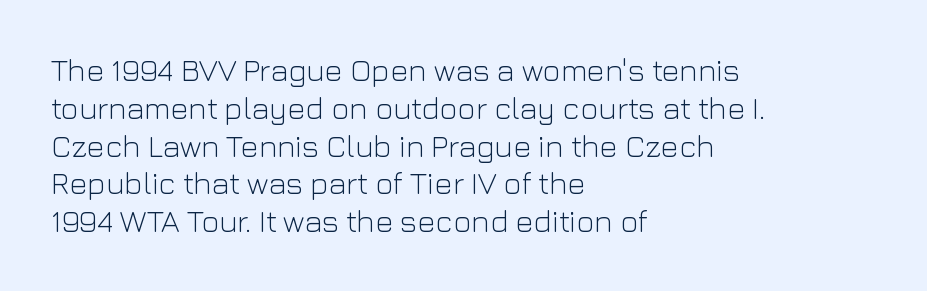
Q: Is the text bold? A: No.
Q: Is the text italic (slanted)? A: No, it is upright.
Q: Is the typeface a serif or a sans-serif typeface? A: Sans-serif.
Q: Is the text underlined? A: No.
Q: How is the paragraph aligned? A: Left-aligned.
Q: Is the spacing between letters normal or unusually wide? A: Normal.
Q: Width (condensed, normal, or wide)? A: Normal.
Q: Stroke contrast? A: Low.
Q: x-height? A: Medium.
Q: Monospaced? A: No.
